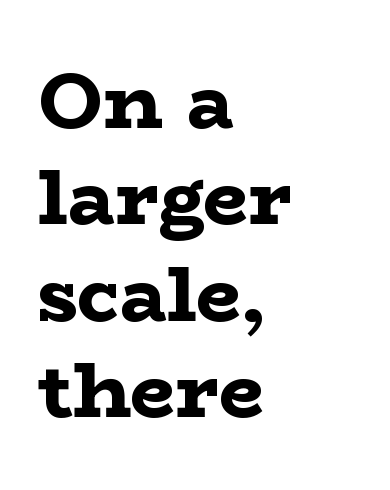
The image shows 79 px bold, wide serif type, upright; set left-aligned, line spacing 1.22x, normal letter spacing, not underlined; low stroke contrast and a medium x-height.
